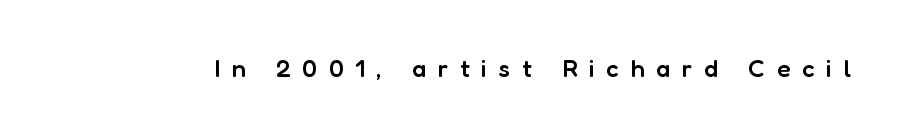
{"italic": "no", "bold": "semi", "underline": "no", "letter_spacing": "wide", "letter_spacing_em": 0.47, "glyph_px": 25}
